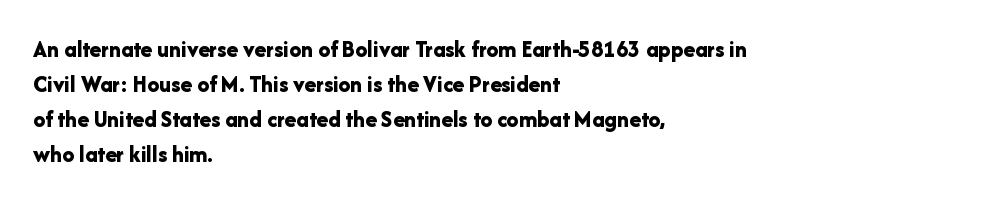
The image shows 24 px bold type, upright; set left-aligned, normal line spacing (1.46x), normal letter spacing, not underlined.
